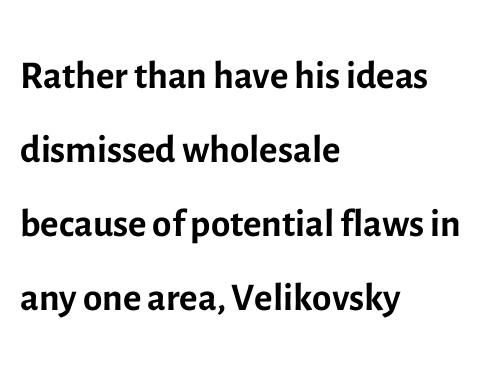
Q: Is the text bold? A: No.
Q: Is the text italic (slanted)? A: No, it is upright.
Q: Is the typeface a serif or a sans-serif typeface? A: Sans-serif.
Q: Is the text underlined? A: No.
Q: How is the paragraph aligned? A: Left-aligned.
Q: Is the spacing between letters normal or unusually wide? A: Normal.
Q: Is the spacing between lines tight, normal or loose? A: Normal.
Q: Width (condensed, normal, or wide)? A: Normal.
Q: x-height? A: Medium.
Q: Monospaced? A: No.
